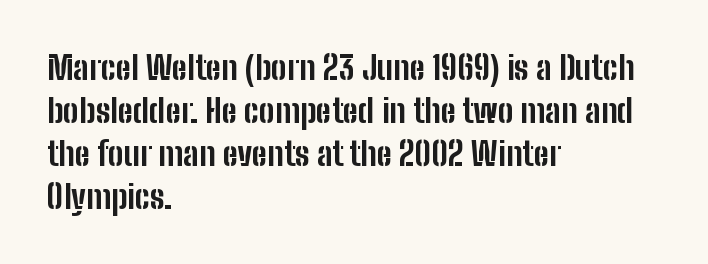
Beneath every word, the page is bare. The designer went with a sans here, leaving each stem footless. Designer's note — italics off, roman on. Letter spacing: default.
